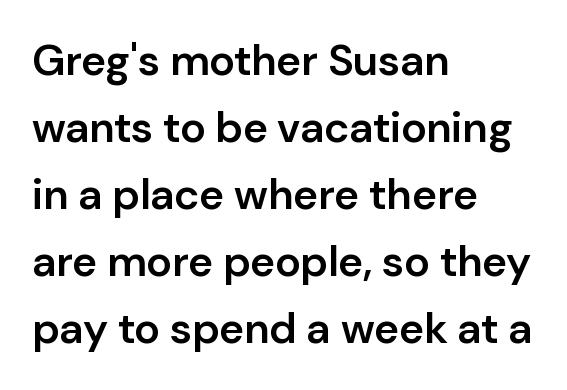
{"serif": "no", "italic": "no", "bold": "semi", "weight": "semibold", "width": "normal", "stroke_contrast": "low", "x_height": "medium", "monospaced": "no", "underline": "no", "align": "left", "line_spacing": "normal", "line_spacing_ratio": 1.56, "letter_spacing": "normal", "letter_spacing_em": 0.0, "glyph_px": 43}
